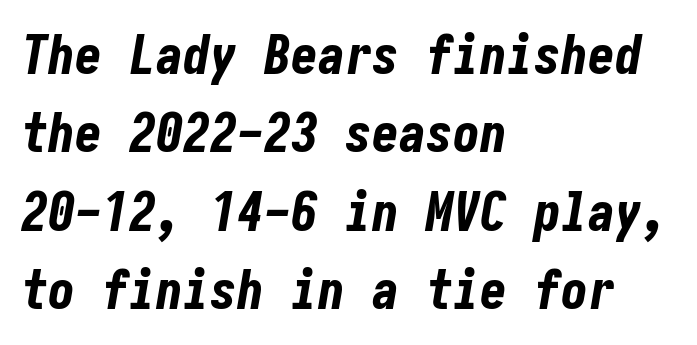
These lines carry a lot of weight — the face is fully bold. The face used here has a pronounced slope to its letters. The setting favours the left margin, as ordinary paragraphs usually do. No extra tracking has been applied to these lines.
